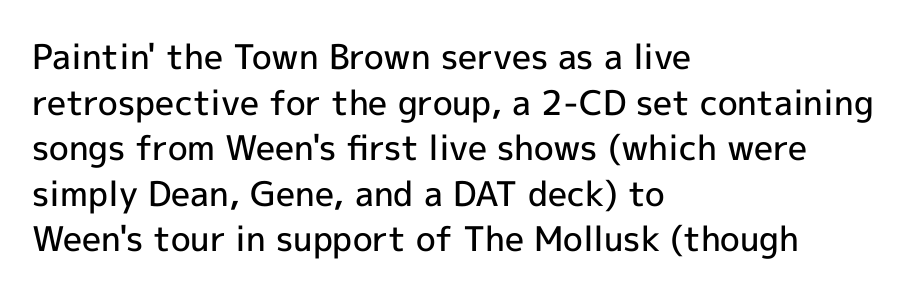
{"serif": "no", "italic": "no", "bold": "semi", "weight": "semibold", "width": "normal", "x_height": "medium", "monospaced": "no", "underline": "no", "align": "left", "line_spacing": "normal", "line_spacing_ratio": 1.34, "letter_spacing": "normal", "letter_spacing_em": 0.0, "glyph_px": 34}
